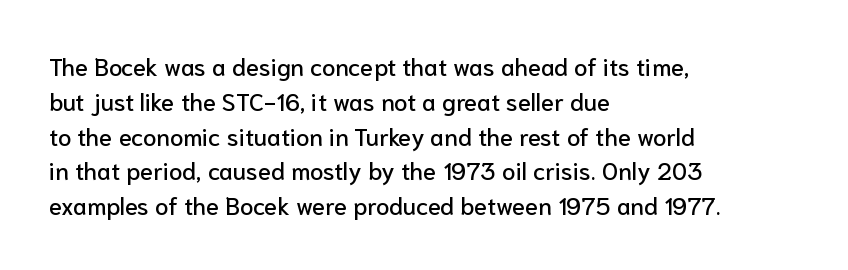
Q: Is the text italic (slanted)? A: No, it is upright.
Q: Is the text underlined? A: No.
Q: How is the paragraph aligned? A: Left-aligned.
Q: Is the spacing between letters normal or unusually wide? A: Normal.
Q: Is the spacing between lines tight, normal or loose? A: Normal.
